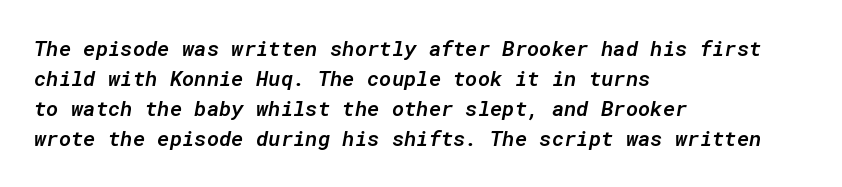
{"italic": "yes", "lean": "right", "slant_degrees": 10, "bold": "semi", "underline": "no", "align": "left", "line_spacing": "normal", "line_spacing_ratio": 1.43, "letter_spacing": "normal", "letter_spacing_em": 0.0, "glyph_px": 21}
